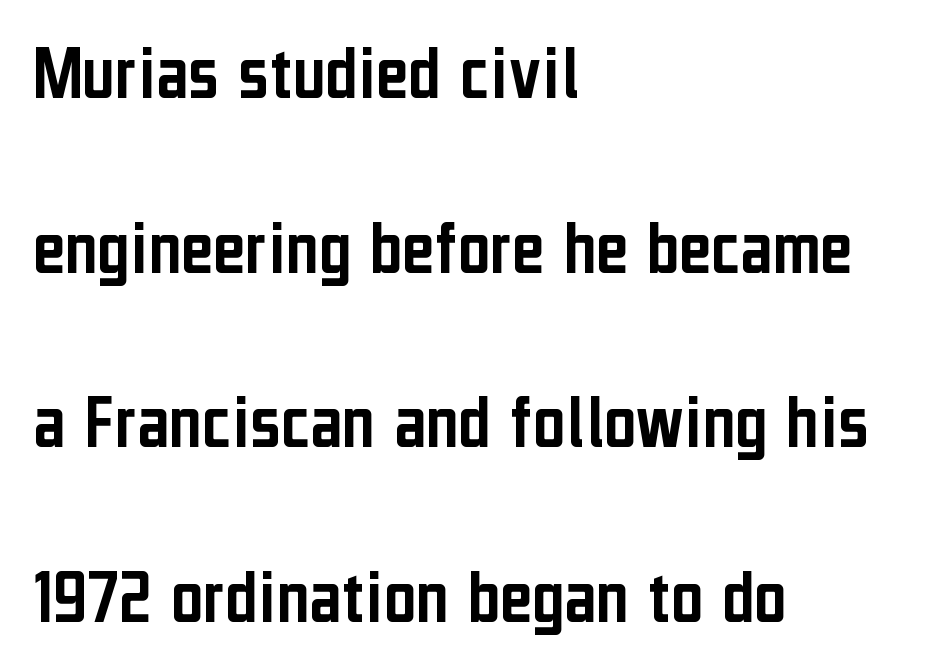
The image shows 78 px condensed sans-serif type, upright; set left-aligned, loose line spacing (2.24x), normal letter spacing, not underlined; low stroke contrast and a medium x-height.
